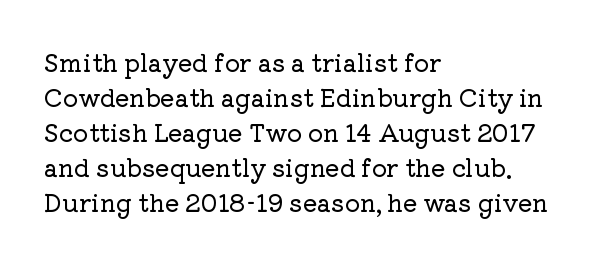
Q: Is the text italic (slanted)? A: No, it is upright.
Q: Is the text underlined? A: No.
Q: How is the paragraph aligned? A: Left-aligned.
Q: Is the spacing between letters normal or unusually wide? A: Normal.
Q: Is the spacing between lines tight, normal or loose? A: Normal.
